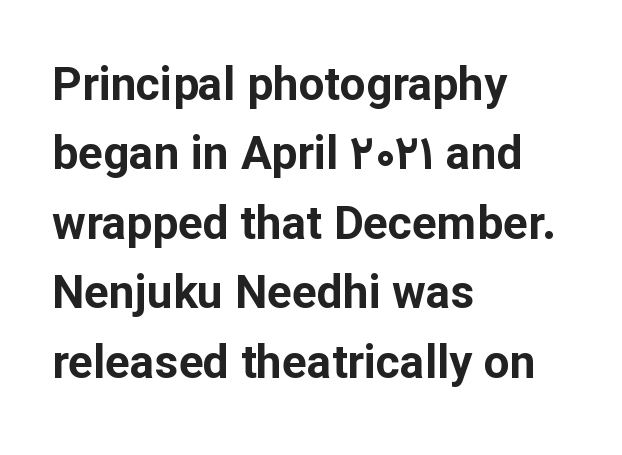
{"serif": "no", "italic": "no", "bold": "yes", "weight": "bold", "width": "normal", "stroke_contrast": "low", "x_height": "medium", "monospaced": "no", "underline": "no", "align": "left", "line_spacing": "normal", "line_spacing_ratio": 1.51, "letter_spacing": "normal", "letter_spacing_em": 0.0, "glyph_px": 46}
